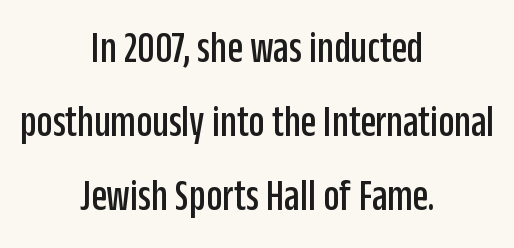
The letterforms sit shoulder to shoulder at normal distance. Lines of text with bare space underneath. If you drew a line through each stem, it would be perfectly vertical. Which margin do the lines hug? Neither — every line sits in the middle. A typesetter would call this proportional, since set widths differ per character. The vertical gap from one line to the next is medium.
